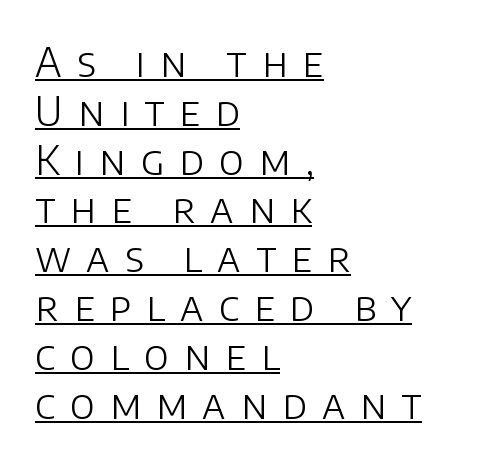
Q: Is the text bold? A: No.
Q: Is the text italic (slanted)? A: No, it is upright.
Q: Is the typeface a serif or a sans-serif typeface? A: Sans-serif.
Q: Is the text underlined? A: Yes.
Q: How is the paragraph aligned? A: Left-aligned.
Q: Is the spacing between letters normal or unusually wide? A: Unusually wide.
Q: Width (condensed, normal, or wide)? A: Normal.
Q: Stroke contrast? A: Low.
Q: x-height? A: Large.
Q: Monospaced? A: No.
